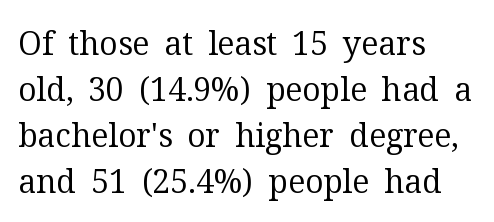
The face used here is proportionally spaced, like ordinary book or web type. Layout note: lines flush left. Reading down the column, the eye jumps a familiar distance to each next line. The line texture is even and compact thanks to regular tracking.
